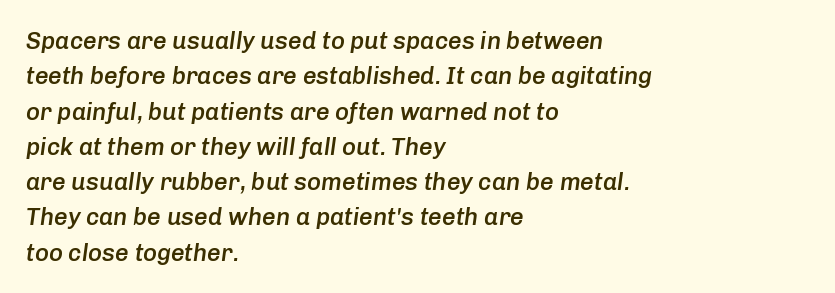
Here the glyphs are tracked normally, forming tight word shapes. The whole block is typeset with a tilt. A fair bit of extra ink — the face is semibold, not bold. Glance below the letters and you will spot only blank space. If you measured baseline to baseline, you'd find a middling distance. Is the block centered? No — it sits flush against the left margin.
